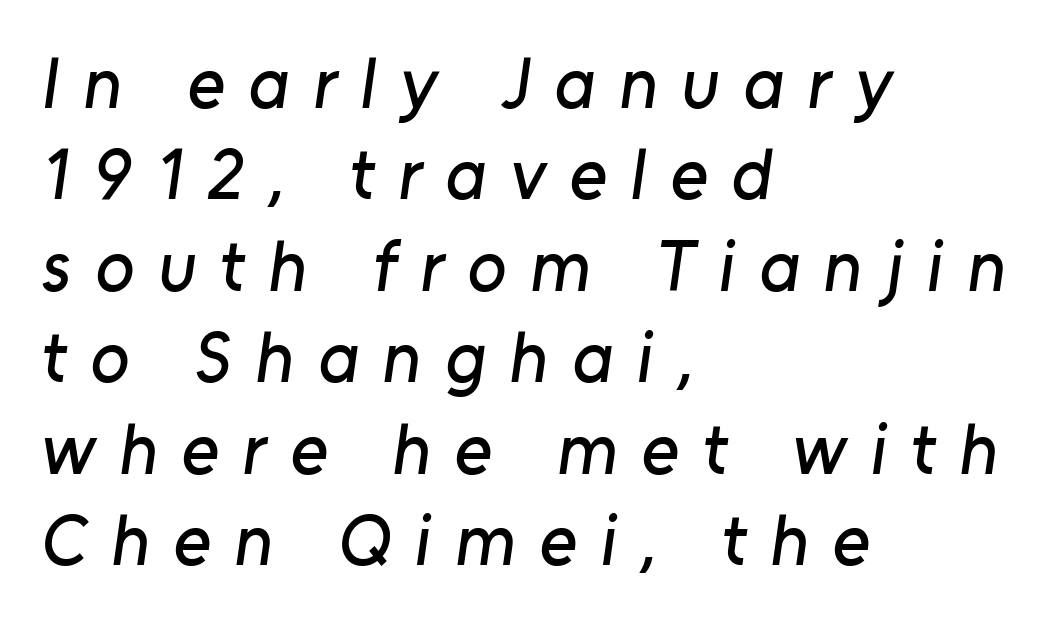
{"serif": "no", "width": "normal", "stroke_contrast": "low", "x_height": "medium", "monospaced": "no", "underline": "no", "align": "left", "line_spacing": "normal", "line_spacing_ratio": 1.27, "letter_spacing": "wide", "letter_spacing_em": 0.33, "glyph_px": 72}
